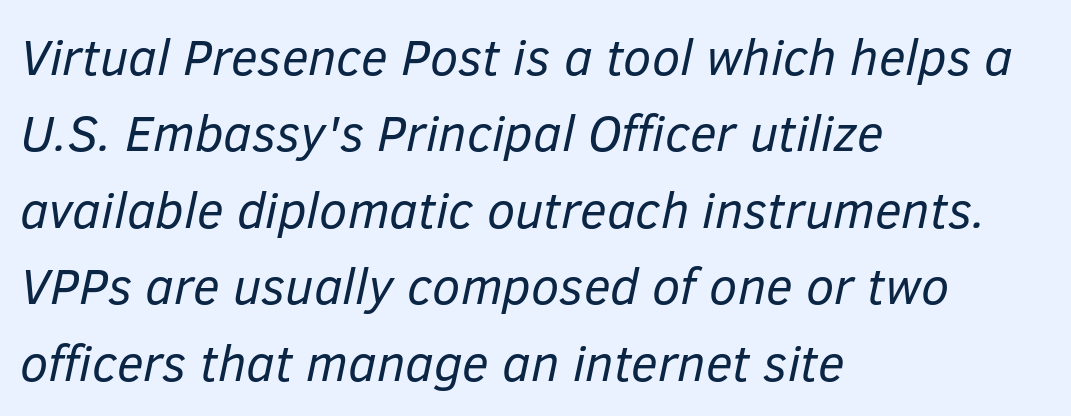
The image shows 51 px regular-weight type, italic (leaning right); set left-aligned, normal line spacing (1.5x), normal letter spacing, not underlined; low stroke contrast and a medium x-height.
